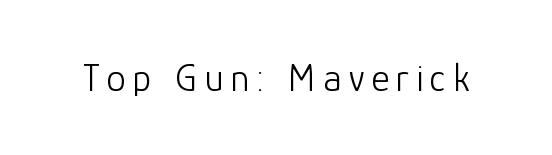
Q: Is the text bold? A: No.
Q: Is the text italic (slanted)? A: No, it is upright.
Q: Is the typeface a serif or a sans-serif typeface? A: Sans-serif.
Q: Is the text underlined? A: No.
Q: Width (condensed, normal, or wide)? A: Normal.
Q: Stroke contrast? A: Low.
Q: x-height? A: Medium.
Q: Monospaced? A: No.
